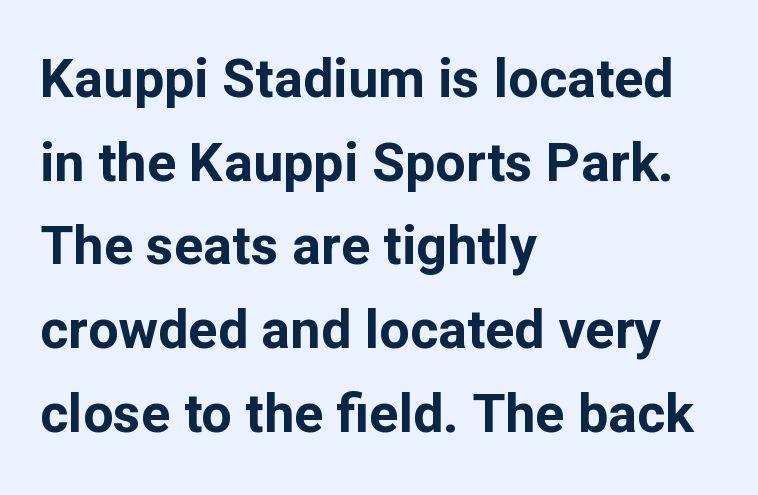
The characters display no serif detailing; their extremities are plain. A typesetter would call this proportional, since set widths differ per character. Default kerning and tracking; the words read as compact shapes. Posture: vertical. Rows of type keep a routine distance in the vertical direction. Has an underline been added? It has not.
